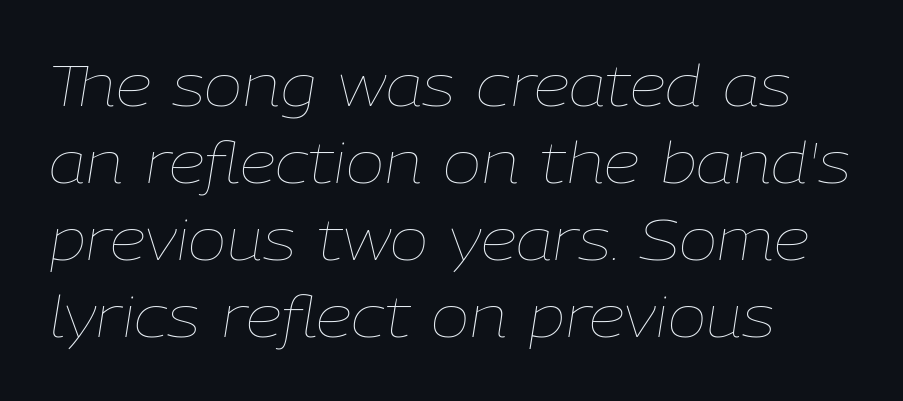
Characters are canted at an angle relative to the baseline's perpendicular. A bare baseline throughout the passage. The line texture is even and compact thanks to regular tracking. Weight: regular or lighter. Looks like regular typesetting: each glyph gets only the width it needs.
